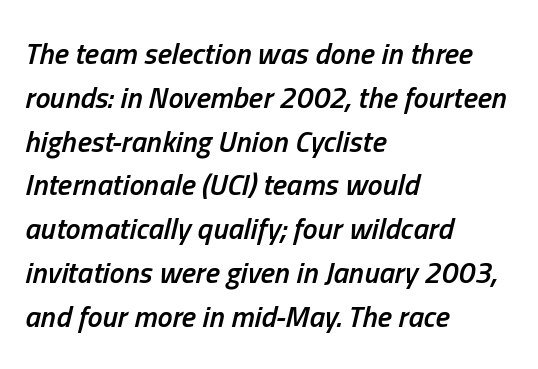
The image shows 30 px semibold, condensed type, italic (leaning right); set left-aligned, normal line spacing (1.46x), normal letter spacing, not underlined; low stroke contrast and a medium x-height.
